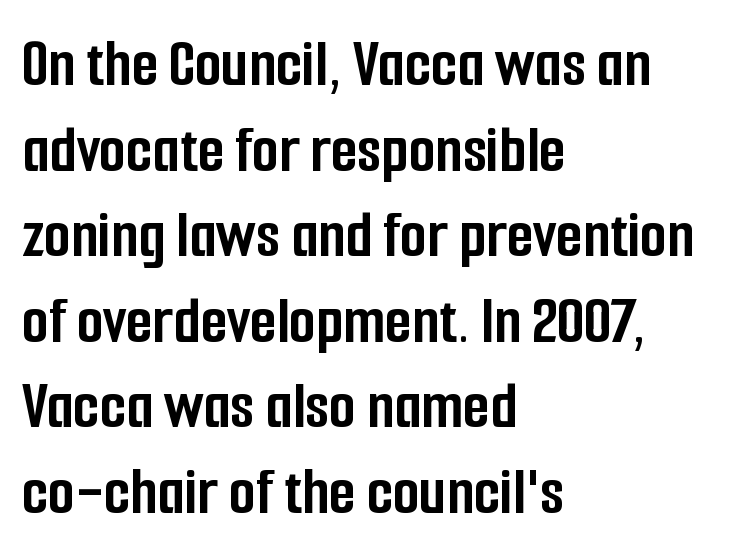
Q: Is the text bold? A: Yes.
Q: Is the text italic (slanted)? A: No, it is upright.
Q: Is the typeface a serif or a sans-serif typeface? A: Sans-serif.
Q: Is the text underlined? A: No.
Q: How is the paragraph aligned? A: Left-aligned.
Q: Is the spacing between letters normal or unusually wide? A: Normal.
Q: Width (condensed, normal, or wide)? A: Condensed.
Q: Stroke contrast? A: Low.
Q: x-height? A: Medium.
Q: Monospaced? A: No.
